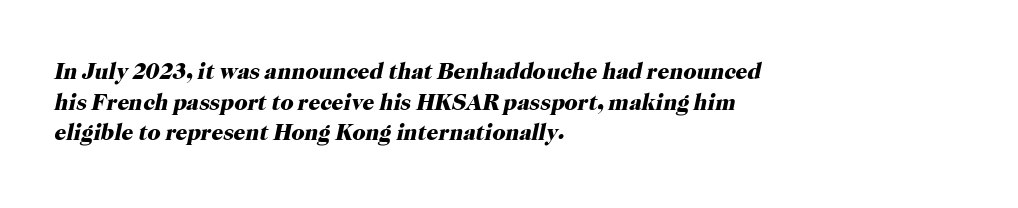
{"italic": "yes", "lean": "right", "slant_degrees": 12, "bold": "yes", "underline": "no", "align": "left", "line_spacing": "normal", "line_spacing_ratio": 1.33, "letter_spacing": "normal", "letter_spacing_em": 0.0, "glyph_px": 23}
